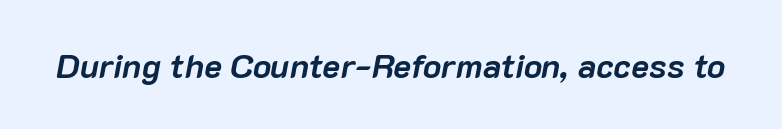
Tracking here is standard; glyphs follow each other at the usual distance. Is this a fixed-width face? No — the glyphs have proportional, varying widths. The text carries the slant typical of an italic or oblique font. Chunky letters — that's bold for sure.
